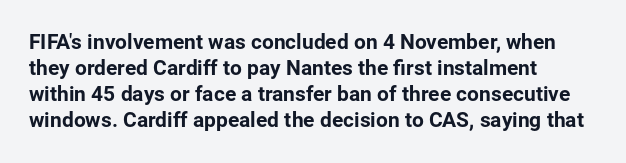
{"italic": "no", "underline": "no", "align": "left", "line_spacing_ratio": 1.24, "letter_spacing": "normal", "letter_spacing_em": 0.0, "glyph_px": 21}
